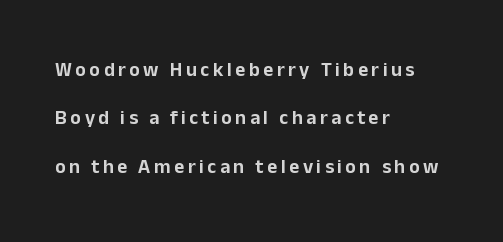
The image shows 20 px text type, upright; set left-aligned, loose line spacing (2.42x), not underlined.
